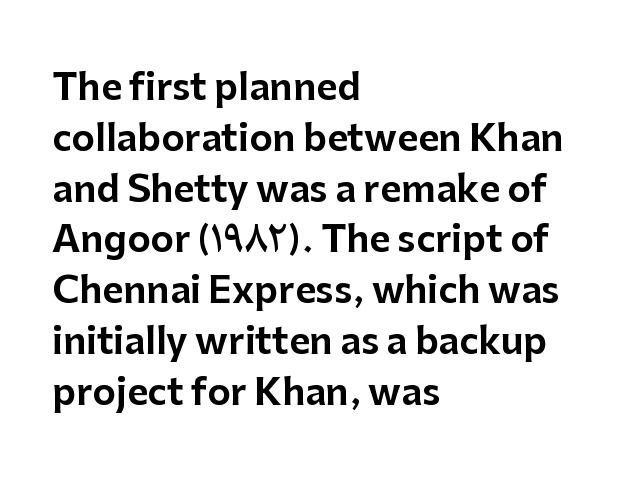
{"serif": "no", "italic": "no", "width": "normal", "stroke_contrast": "low", "x_height": "medium", "monospaced": "no", "underline": "no", "align": "left", "line_spacing": "normal", "line_spacing_ratio": 1.41, "letter_spacing": "normal", "letter_spacing_em": 0.0, "glyph_px": 36}
